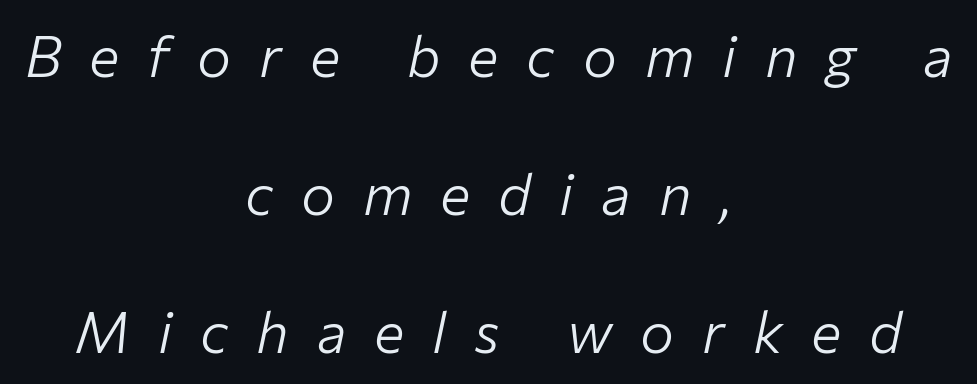
Q: Is the text bold? A: No.
Q: Is the text italic (slanted)? A: Yes, it leans right by about 12 degrees.
Q: Is the text underlined? A: No.
Q: How is the paragraph aligned? A: Centered.
Q: Is the spacing between letters normal or unusually wide? A: Unusually wide.
Q: Is the spacing between lines tight, normal or loose? A: Loose.
Q: Width (condensed, normal, or wide)? A: Normal.
Q: Stroke contrast? A: Low.
Q: x-height? A: Medium.
Q: Monospaced? A: No.
